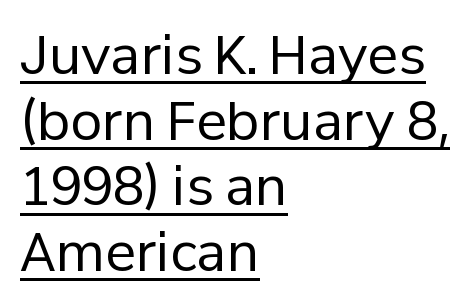
Where is the straight margin? On the left. The gaps between neighbouring characters are ordinary and unremarkable. Each letter keeps its own natural width here, so spacing adapts to shape. The block of text has a typical density, with ordinary space between rows. Heft: none added — not bold.
